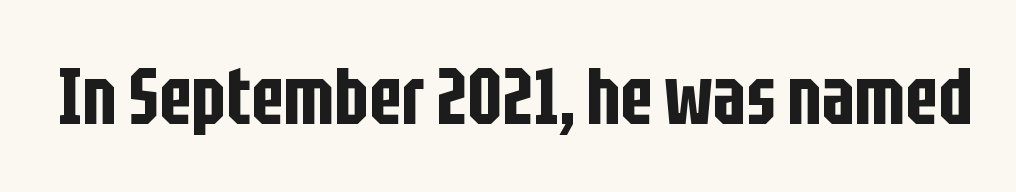
Any mark beneath the type? The region is blank. Does extra space separate the letters? No, they use regular spacing. Posture: straight, roman, zero tilt. The passage shown is typed in a proportional face where columns would drift.
